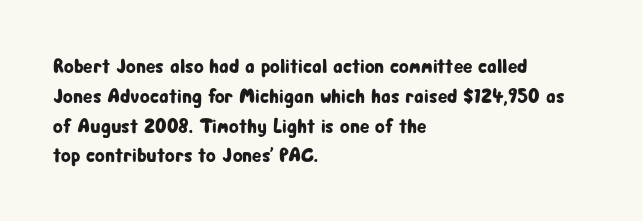
Q: Is the text italic (slanted)? A: No, it is upright.
Q: Is the text underlined? A: No.
Q: How is the paragraph aligned? A: Left-aligned.
Q: Is the spacing between letters normal or unusually wide? A: Normal.
Q: Is the spacing between lines tight, normal or loose? A: Normal.
